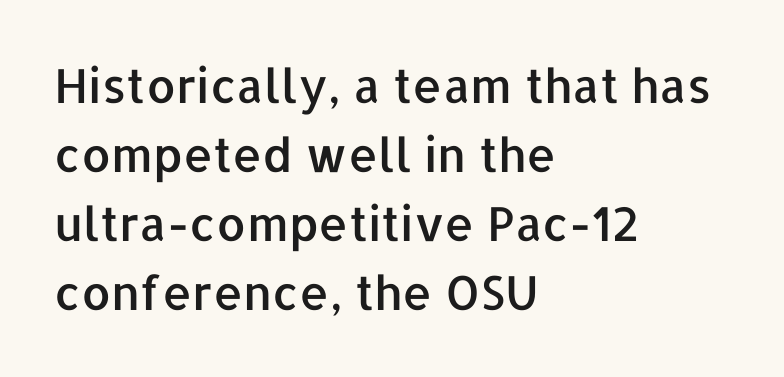
Reading down the block, your eye returns to a fixed left position each line. Descenders hang freely into open space. Compared with typical paragraphs, the rows here are spaced about the same. Do the characters align in a grid? No, the font is proportional.
